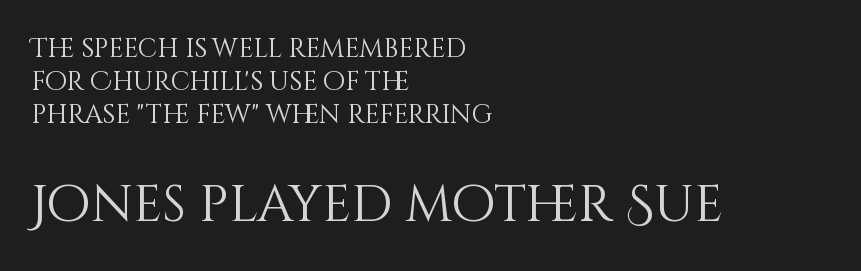
The image shows 51 px light type, upright; set left-aligned, normal line spacing (1.27x), normal letter spacing, not underlined; the second (bottom) block is 1.96x larger; medium stroke contrast and a large x-height.
